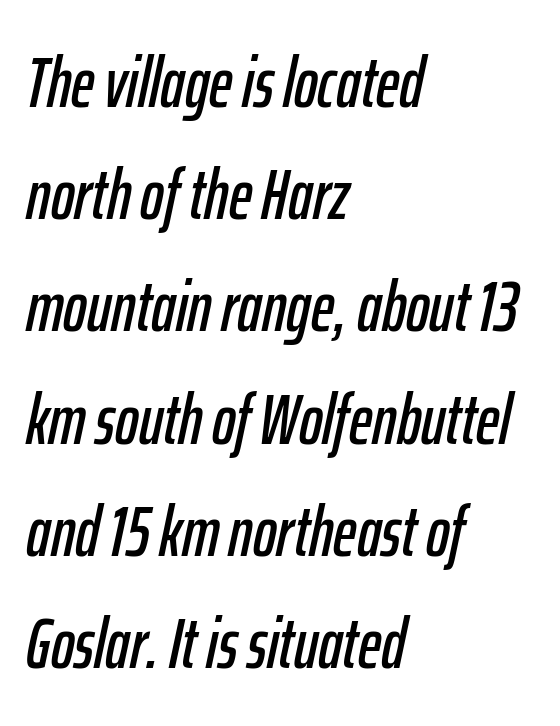
Q: Is the text italic (slanted)? A: Yes, it leans right by about 12 degrees.
Q: Is the text underlined? A: No.
Q: How is the paragraph aligned? A: Left-aligned.
Q: Is the spacing between letters normal or unusually wide? A: Normal.
Q: Is the spacing between lines tight, normal or loose? A: Normal.
Q: Width (condensed, normal, or wide)? A: Condensed.
Q: Stroke contrast? A: Low.
Q: x-height? A: Medium.
Q: Monospaced? A: No.
